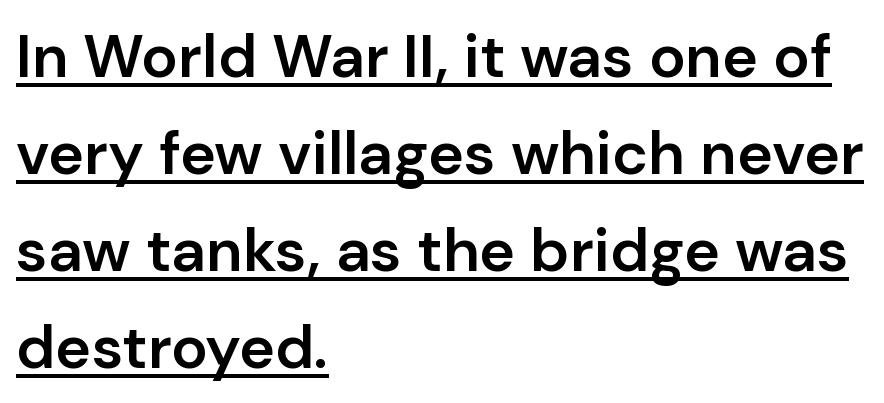
{"serif": "no", "italic": "no", "bold": "semi", "weight": "semibold", "width": "normal", "stroke_contrast": "low", "x_height": "medium", "monospaced": "no", "underline": "yes", "align": "left", "line_spacing": "normal", "line_spacing_ratio": 1.59, "letter_spacing": "normal", "letter_spacing_em": 0.0, "glyph_px": 61}
